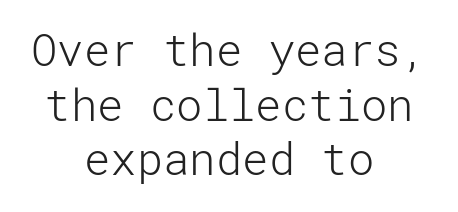
The image shows 44 px light sans-serif type, upright; set centered, line spacing 1.24x, normal letter spacing, not underlined; low stroke contrast and a medium x-height.
